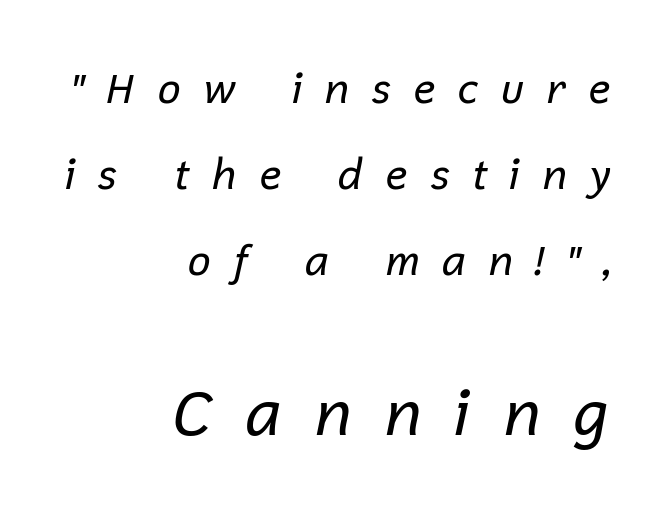
Unbolded letterforms with no extra heft. Designer's note — italics engaged. The rendering enlarges the type as you move from the upper chunk to the lower. The strip under each line holds only bare page.
